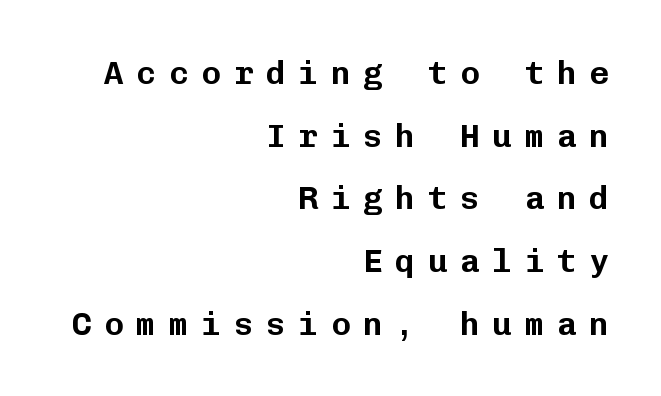
Q: Is the text italic (slanted)? A: No, it is upright.
Q: Is the typeface a serif or a sans-serif typeface? A: Sans-serif.
Q: Is the text underlined? A: No.
Q: How is the paragraph aligned? A: Right-aligned.
Q: Is the spacing between letters normal or unusually wide? A: Unusually wide.
Q: Is the spacing between lines tight, normal or loose? A: Loose.
Q: Width (condensed, normal, or wide)? A: Normal.
Q: Stroke contrast? A: Low.
Q: x-height? A: Medium.
Q: Monospaced? A: Yes.
